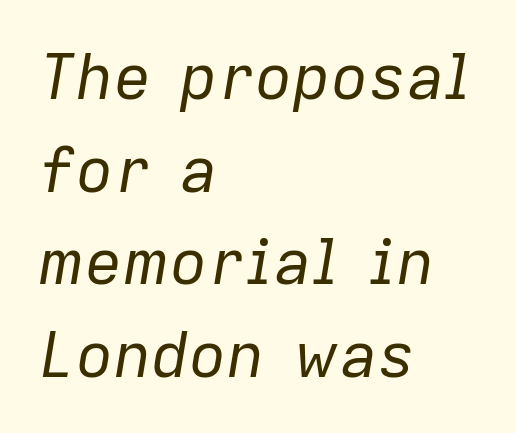
Q: Is the text bold? A: No.
Q: Is the text italic (slanted)? A: Yes, it leans right by about 9 degrees.
Q: Is the text underlined? A: No.
Q: How is the paragraph aligned? A: Left-aligned.
Q: Is the spacing between letters normal or unusually wide? A: Normal.
Q: Is the spacing between lines tight, normal or loose? A: Normal.
Q: Width (condensed, normal, or wide)? A: Normal.
Q: Stroke contrast? A: Low.
Q: x-height? A: Medium.
Q: Monospaced? A: No.
